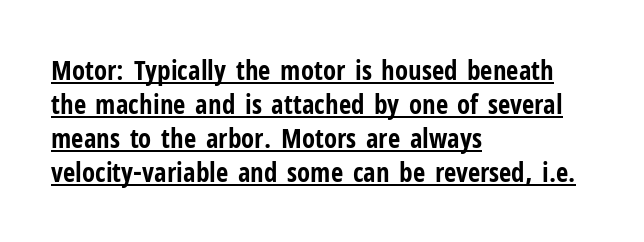
{"italic": "no", "bold": "yes", "underline": "yes", "align": "left", "line_spacing": "normal", "line_spacing_ratio": 1.26, "letter_spacing": "normal", "letter_spacing_em": 0.0, "glyph_px": 27}
